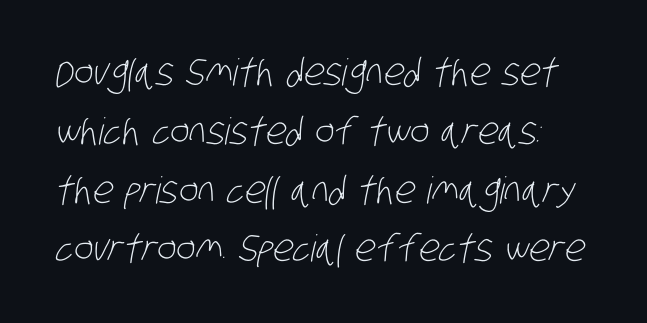
The image shows 37 px light, condensed sans-serif type; set normal line spacing (1.59x), normal letter spacing, not underlined; low stroke contrast and a large x-height.
